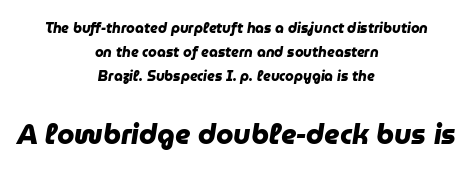
The image shows 28 px heavy sans-serif type; set centered, line spacing 1.73x, normal letter spacing, not underlined; the second (bottom) block is 2.0x larger; low stroke contrast and a medium x-height.
